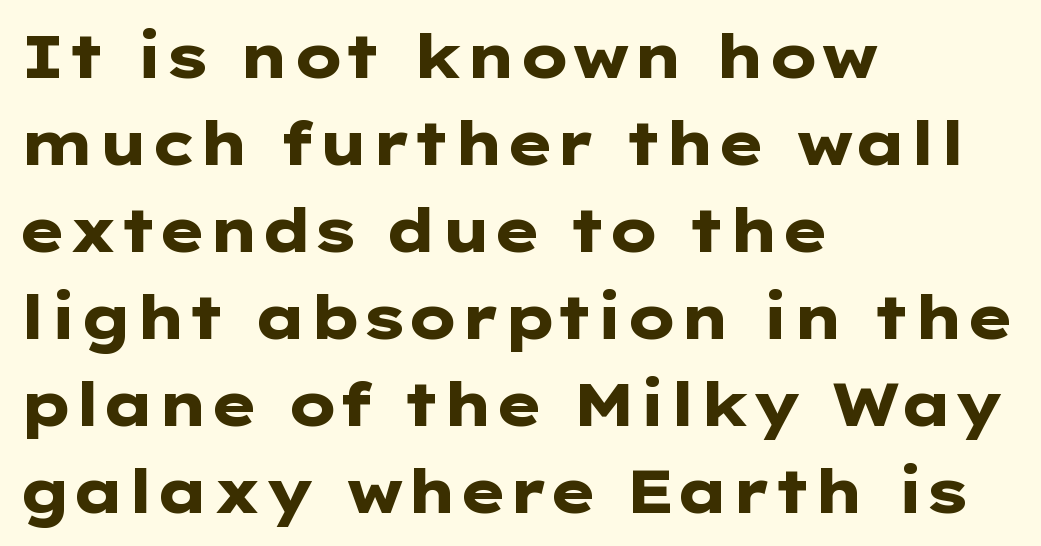
Each glyph is drawn with heavy, bold strokes. In terms of letterspacing, this is plain default setting. The characters display no serif detailing; their extremities are plain. Upright lettering throughout. Interline gaps are of average width in this sample. The letters advance in unequal steps, a hallmark of proportional type.
